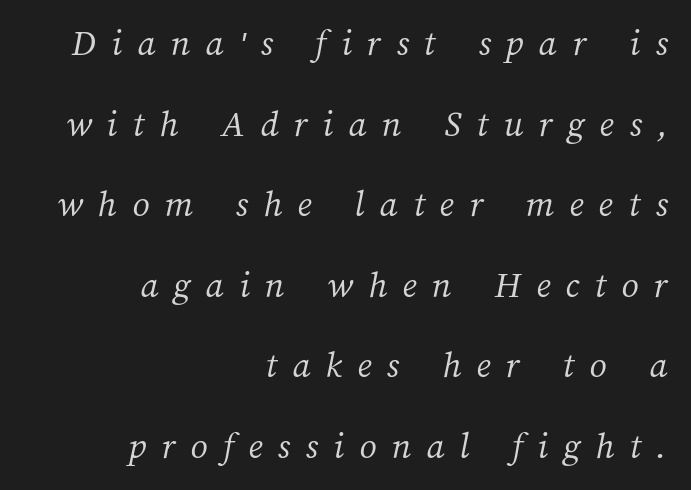
{"bold": "no", "weight": "light", "width": "normal", "stroke_contrast": "medium", "x_height": "medium", "monospaced": "no", "underline": "no", "align": "right", "line_spacing": "loose", "line_spacing_ratio": 2.12, "letter_spacing": "wide", "letter_spacing_em": 0.4, "glyph_px": 38}
